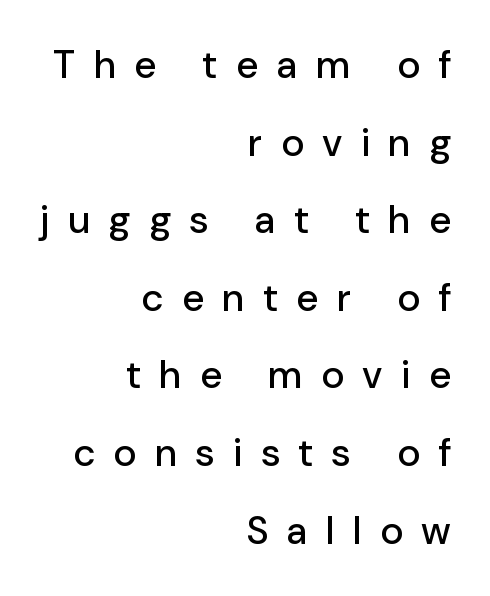
{"serif": "no", "italic": "no", "width": "normal", "stroke_contrast": "low", "x_height": "medium", "monospaced": "no", "underline": "no", "align": "right", "line_spacing": "loose", "line_spacing_ratio": 1.99, "letter_spacing": "wide", "letter_spacing_em": 0.47, "glyph_px": 39}
